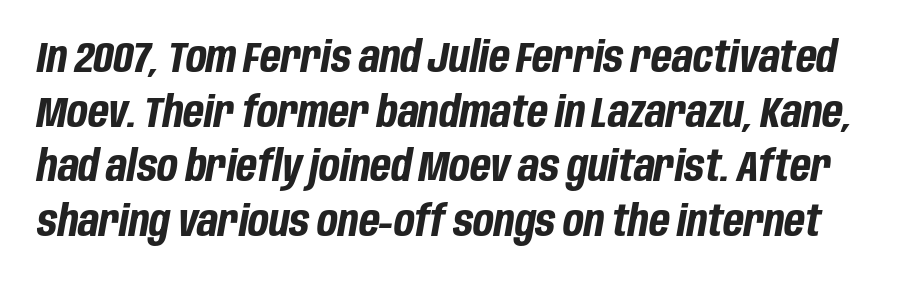
Q: Is the text bold? A: Yes.
Q: Is the text italic (slanted)? A: Yes, it leans right by about 10 degrees.
Q: Is the text underlined? A: No.
Q: Is the spacing between letters normal or unusually wide? A: Normal.
Q: Is the spacing between lines tight, normal or loose? A: Normal.
Q: Width (condensed, normal, or wide)? A: Condensed.
Q: Stroke contrast? A: Low.
Q: x-height? A: Large.
Q: Monospaced? A: No.
